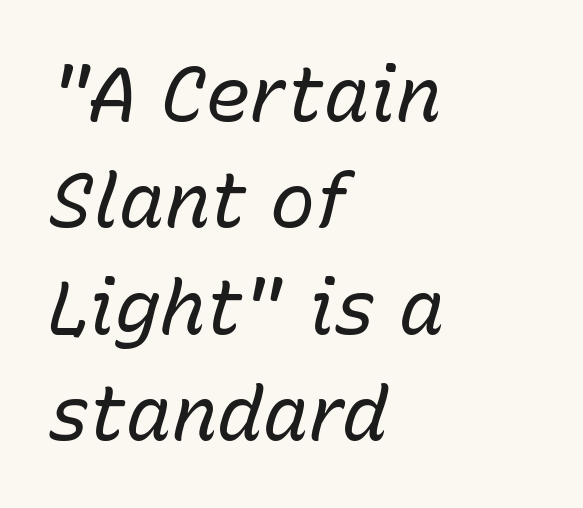
Q: Is the text bold? A: No.
Q: Is the text italic (slanted)? A: Yes, it leans right by about 15 degrees.
Q: Is the text underlined? A: No.
Q: How is the paragraph aligned? A: Left-aligned.
Q: Is the spacing between letters normal or unusually wide? A: Normal.
Q: Is the spacing between lines tight, normal or loose? A: Normal.
Q: Width (condensed, normal, or wide)? A: Normal.
Q: Stroke contrast? A: Low.
Q: x-height? A: Medium.
Q: Monospaced? A: No.
